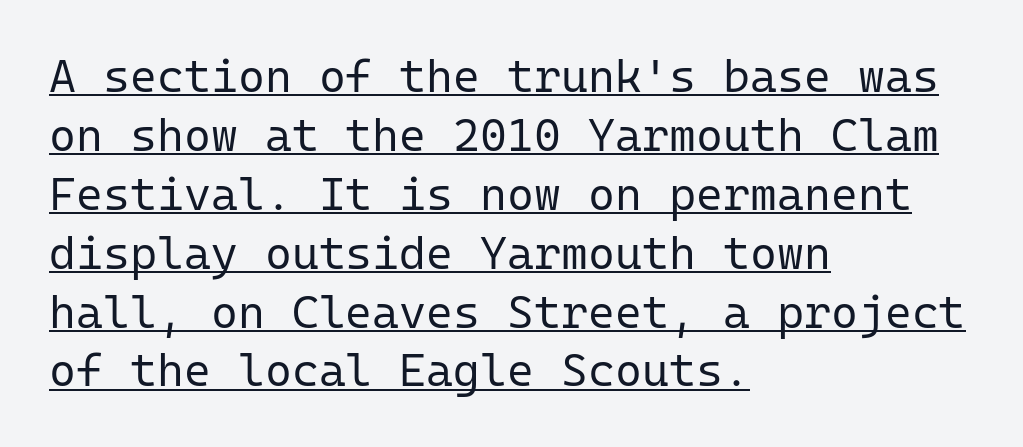
{"serif": "no", "italic": "no", "bold": "no", "weight": "regular", "width": "normal", "stroke_contrast": "low", "x_height": "medium", "monospaced": "yes", "underline": "yes", "align": "left", "line_spacing": "normal", "line_spacing_ratio": 1.28, "letter_spacing": "normal", "letter_spacing_em": 0.0, "glyph_px": 46}
